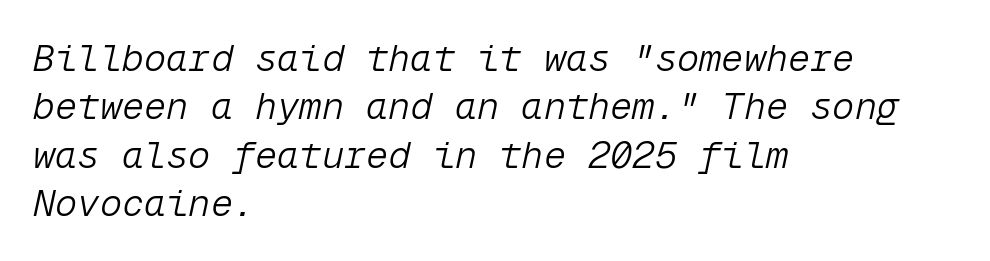
{"italic": "yes", "lean": "right", "slant_degrees": 12, "bold": "no", "weight": "light", "width": "normal", "stroke_contrast": "low", "x_height": "medium", "monospaced": "yes", "underline": "no", "align": "left", "line_spacing": "normal", "line_spacing_ratio": 1.31, "letter_spacing": "normal", "letter_spacing_em": 0.0, "glyph_px": 37}
